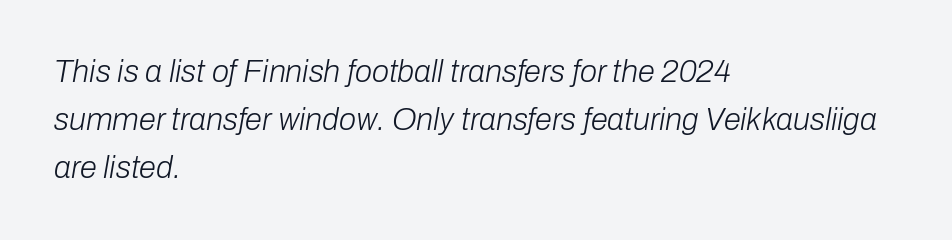
The image shows 31 px light type, italic (leaning right); set left-aligned, normal line spacing (1.55x), normal letter spacing, not underlined; low stroke contrast and a medium x-height.
